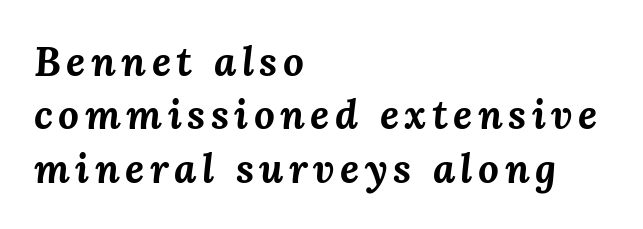
{"italic": "yes", "lean": "right", "slant_degrees": 3, "bold": "yes", "weight": "bold", "width": "normal", "stroke_contrast": "medium", "x_height": "medium", "monospaced": "no", "underline": "no", "align": "left", "line_spacing": "normal", "line_spacing_ratio": 1.3, "glyph_px": 41}
